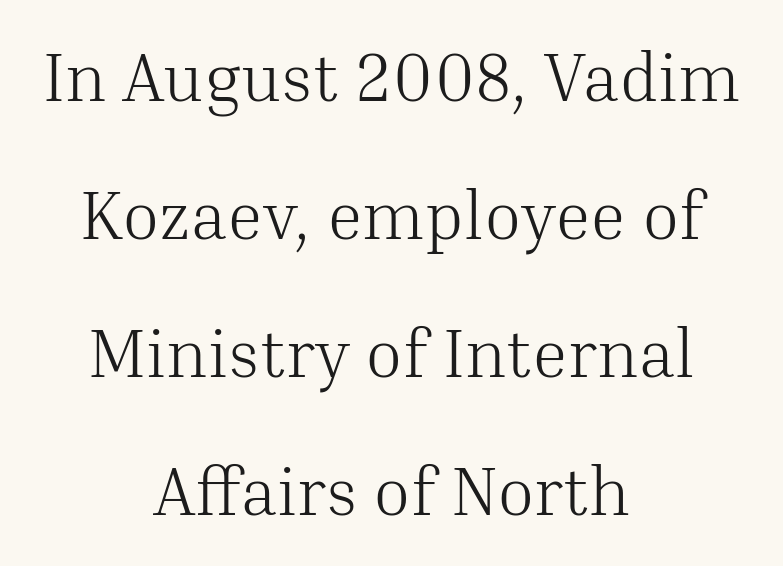
Q: Is the text bold? A: No.
Q: Is the text italic (slanted)? A: No, it is upright.
Q: Is the typeface a serif or a sans-serif typeface? A: Serif.
Q: Is the text underlined? A: No.
Q: How is the paragraph aligned? A: Centered.
Q: Is the spacing between letters normal or unusually wide? A: Normal.
Q: Is the spacing between lines tight, normal or loose? A: Loose.
Q: Width (condensed, normal, or wide)? A: Normal.
Q: Stroke contrast? A: Medium.
Q: x-height? A: Medium.
Q: Monospaced? A: No.
